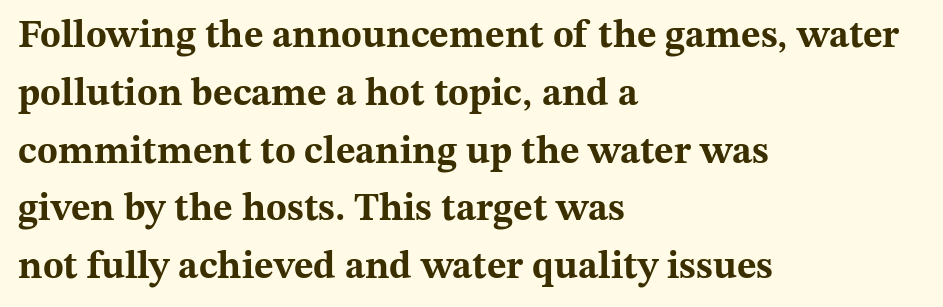
{"serif": "yes", "italic": "no", "bold": "yes", "weight": "bold", "width": "wide", "stroke_contrast": "medium", "x_height": "medium", "monospaced": "no", "underline": "no", "align": "left", "line_spacing": "normal", "line_spacing_ratio": 1.52, "letter_spacing": "normal", "letter_spacing_em": 0.0, "glyph_px": 38}
